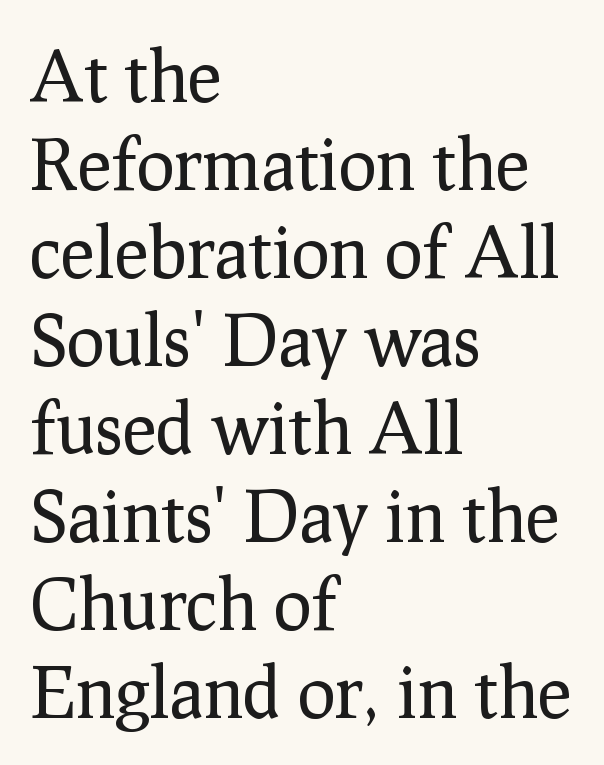
Look at the tracking — it's just the regular setting, nothing added. No extra ink here — the face is not bold. These lines are composed in type with serifs. Which margin do the lines hug? The left one — the right edge is uneven. This sample has the flowing, uneven cadence of proportional lettering.
